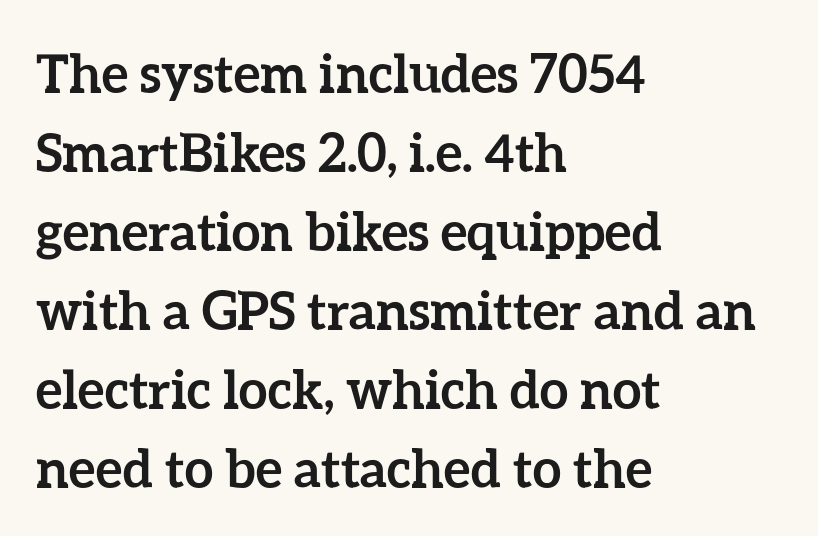
A typesetter would call this leading conventional body-copy spacing. The setting favours the left margin, as ordinary paragraphs usually do. A full-strength bold gives these letters their thick strokes. Is there any slant? The stems are plumb. The gaps between neighbouring characters are ordinary and unremarkable.
